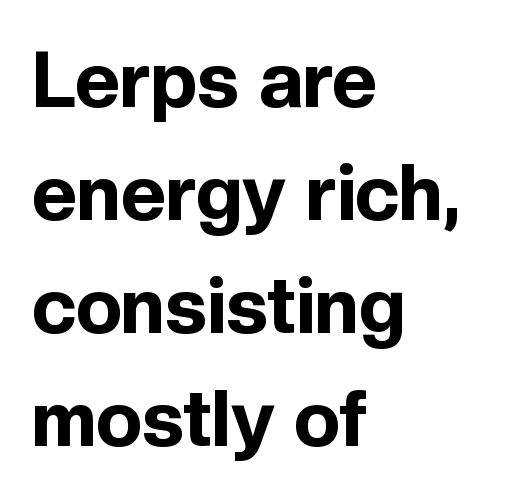
Q: Is the text bold? A: Yes.
Q: Is the text italic (slanted)? A: No, it is upright.
Q: Is the typeface a serif or a sans-serif typeface? A: Sans-serif.
Q: Is the text underlined? A: No.
Q: How is the paragraph aligned? A: Left-aligned.
Q: Is the spacing between letters normal or unusually wide? A: Normal.
Q: Is the spacing between lines tight, normal or loose? A: Normal.
Q: Width (condensed, normal, or wide)? A: Normal.
Q: x-height? A: Medium.
Q: Monospaced? A: No.
